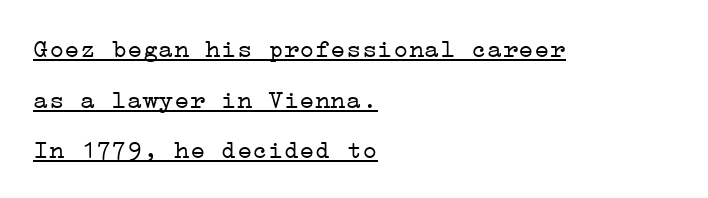
Notice how the passage keeps a crisp vertical edge on the left only. Like a heading marked for emphasis, these lines bear an underscore. In terms of posture, this sample is upright. Notice the wide empty band between every row — that's loose leading.
